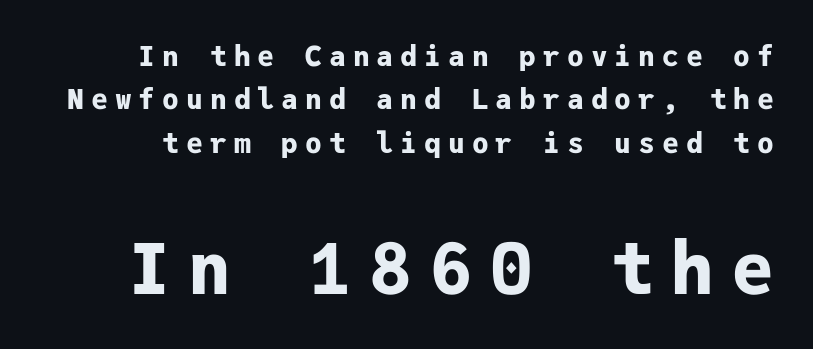
Style check: upright. The rendering uses typewriter-style spacing with identical character cells. The glyphs are unaccompanied by any horizontal stroke below them. Students, observe: this is what conventionally led text looks like.
